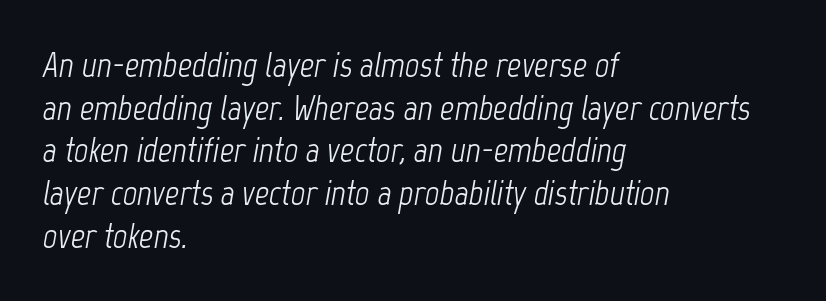
Q: Is the text bold? A: No.
Q: Is the text italic (slanted)? A: Yes, it leans right by about 12 degrees.
Q: Is the text underlined? A: No.
Q: How is the paragraph aligned? A: Left-aligned.
Q: Is the spacing between letters normal or unusually wide? A: Normal.
Q: Width (condensed, normal, or wide)? A: Condensed.
Q: Stroke contrast? A: Low.
Q: x-height? A: Medium.
Q: Monospaced? A: No.
